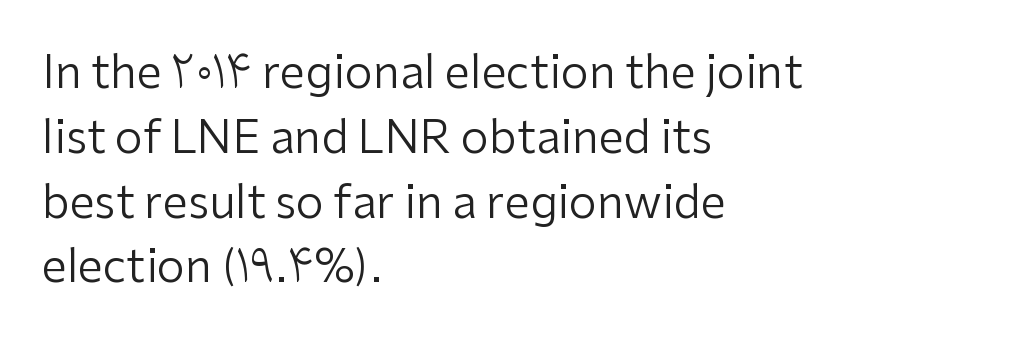
The image shows 45 px regular-weight sans-serif type, upright; set left-aligned, normal line spacing (1.44x), normal letter spacing, not underlined; low stroke contrast and a medium x-height.
